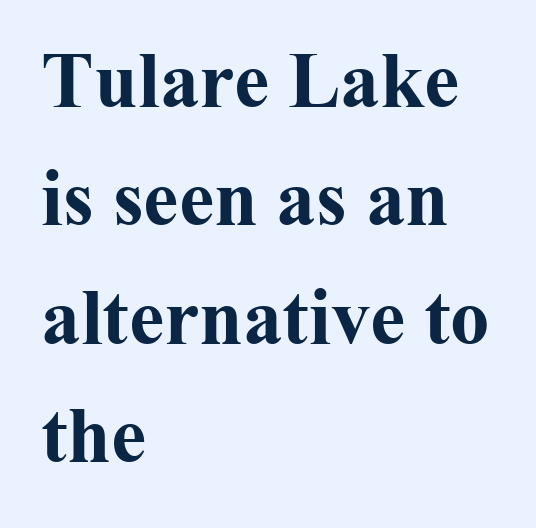
The image shows 79 px bold serif type, upright; set left-aligned, normal line spacing (1.5x), normal letter spacing, not underlined; medium stroke contrast and a medium x-height.
